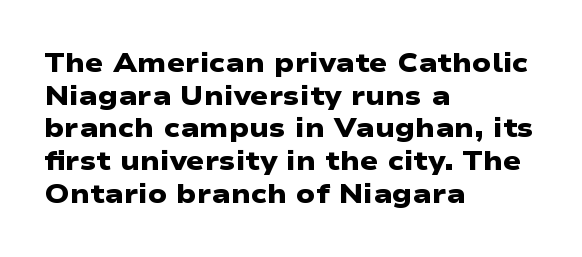
{"bold": "yes", "underline": "no", "align": "left", "line_spacing_ratio": 1.21, "letter_spacing": "normal", "letter_spacing_em": 0.0, "glyph_px": 27}
